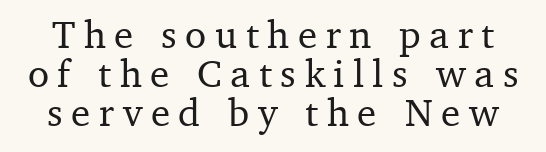
Q: Is the text italic (slanted)? A: No, it is upright.
Q: Is the typeface a serif or a sans-serif typeface? A: Serif.
Q: Is the text underlined? A: No.
Q: Is the spacing between letters normal or unusually wide? A: Unusually wide.
Q: Is the spacing between lines tight, normal or loose? A: Tight.
Q: Width (condensed, normal, or wide)? A: Normal.
Q: Stroke contrast? A: Medium.
Q: x-height? A: Medium.
Q: Monospaced? A: No.
